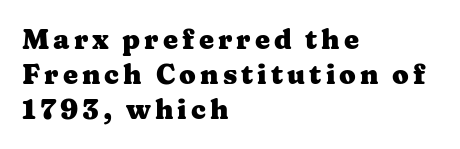
The image shows 27 px bold type, upright; set left-aligned, normal line spacing (1.3x), not underlined.
